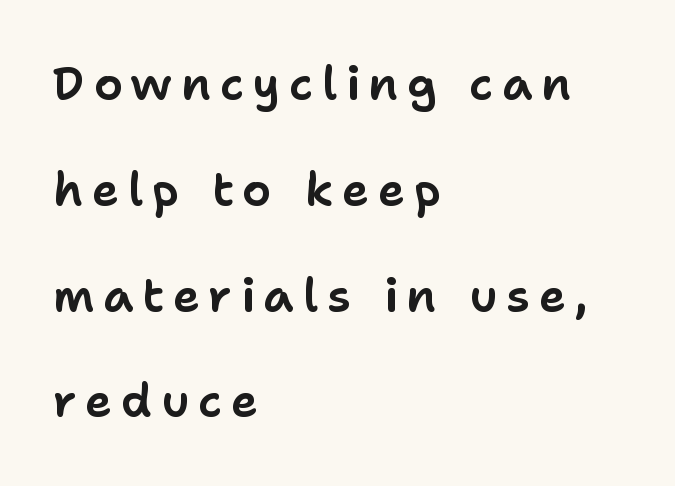
{"serif": "no", "italic": "no", "width": "normal", "stroke_contrast": "low", "x_height": "medium", "monospaced": "no", "underline": "no", "align": "left", "line_spacing": "loose", "line_spacing_ratio": 2.3, "glyph_px": 46}
